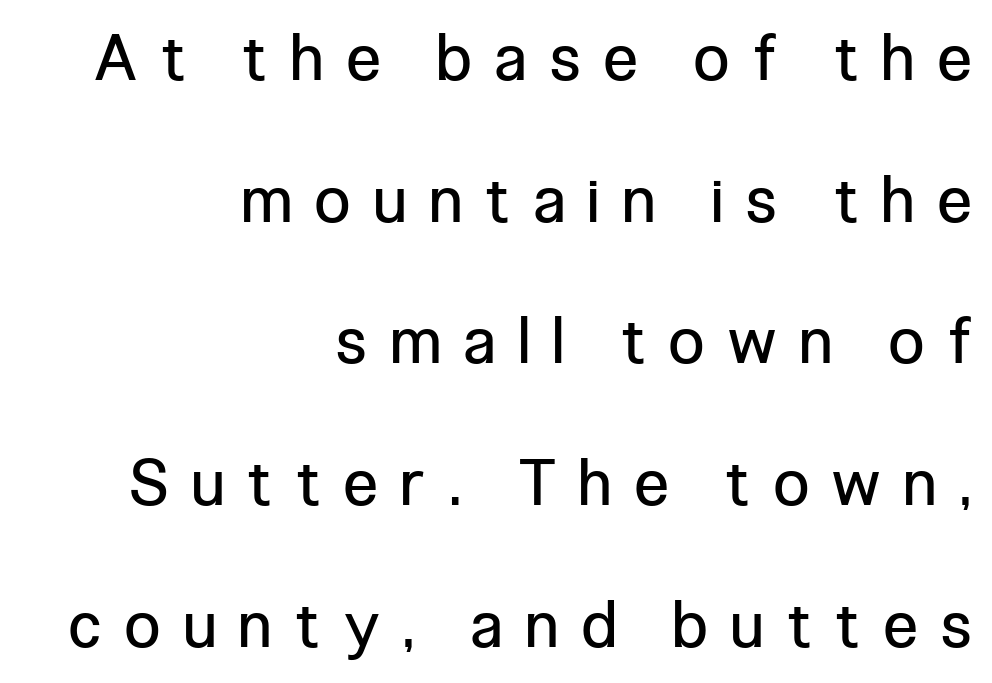
The tracking jumps out immediately: characters are airy and widely separated. The block of text is sparse from top to bottom, with ample space between rows. Anything drawn beneath the words? Only blank space. These lines were composed using upright roman letters. The paragraph has a hard right edge and a soft left edge. The letters look calm and open, with moderate or lighter stems.
